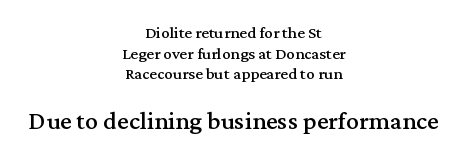
The designer gave the closing block more size than the opening block. The words here are not underlined. The lettering holds an erect, upright posture throughout. Letter spacing: default.
